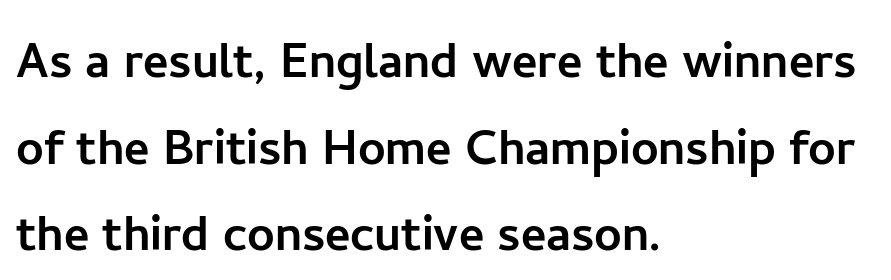
In terms of posture, this sample is upright. The compositor pushed each line to the left boundary. Each letter keeps its own natural width here, so spacing adapts to shape. These lines are composed in type without serifs.
